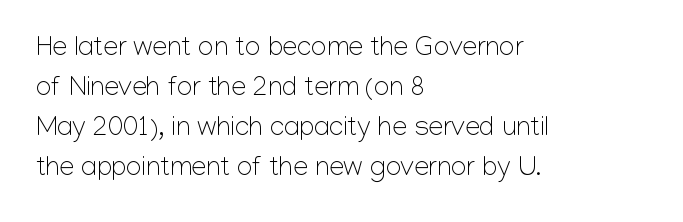
Q: Is the text bold? A: No.
Q: Is the text italic (slanted)? A: No, it is upright.
Q: Is the text underlined? A: No.
Q: How is the paragraph aligned? A: Left-aligned.
Q: Is the spacing between letters normal or unusually wide? A: Normal.
Q: Is the spacing between lines tight, normal or loose? A: Normal.
